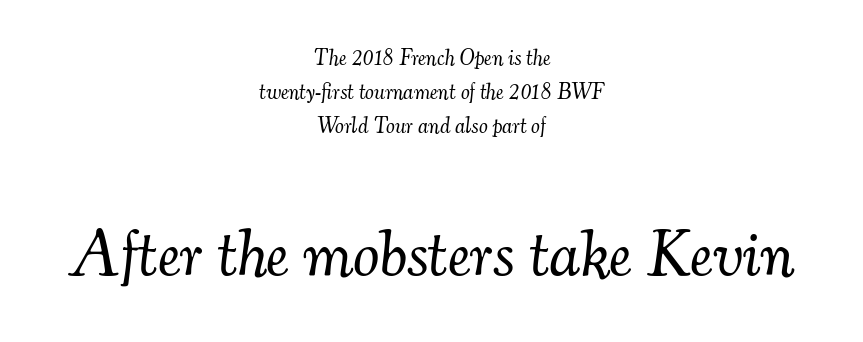
Glyph-to-glyph distance matches everyday printed text. Typeset on center — no edge is straight. The passage shown begins with its smaller block and ends with its larger one. The rendering uses natural spacing where letterforms have individual widths. Is this a sans? No — the strokes have serifs.
